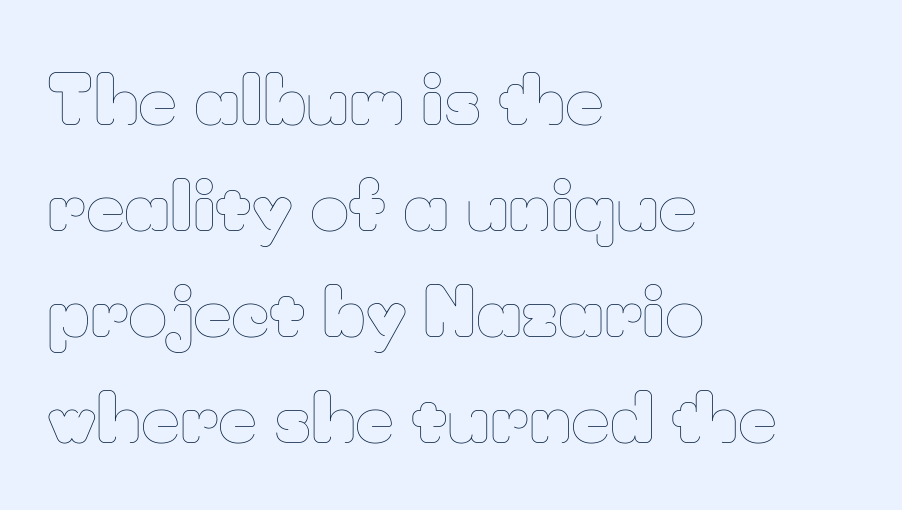
No italicization has been applied; the sample stays upright. This rendering leaves character spacing at its baseline value. The space beneath each line is pristine and unruled. Each new line begins a customary step beneath the previous one. You could not count columns in this text — the font is proportionally spaced.
